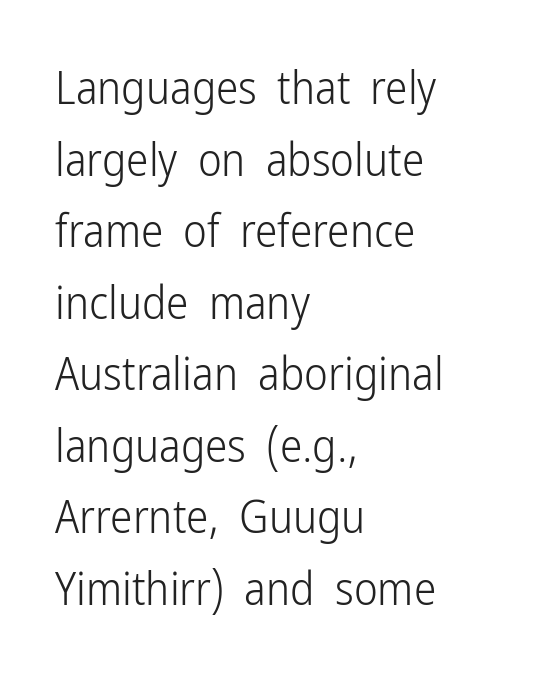
{"serif": "no", "italic": "no", "bold": "no", "weight": "light", "width": "condensed", "stroke_contrast": "low", "x_height": "medium", "monospaced": "no", "underline": "no", "align": "left", "line_spacing": "normal", "line_spacing_ratio": 1.59, "letter_spacing": "normal", "letter_spacing_em": 0.0, "glyph_px": 45}
